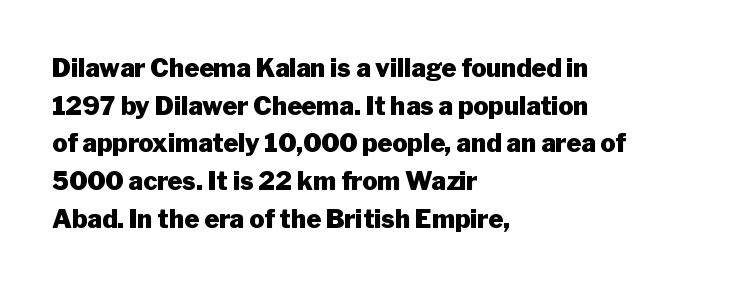
Students, note that the glyphs here touch the page at normal intervals. The vertical gap from one line to the next is medium. The lettering stays uniformly vertical, giving the passage a roman look. The lines are quadded left. Heft: maximum for text — a bold. Type without underlining.
